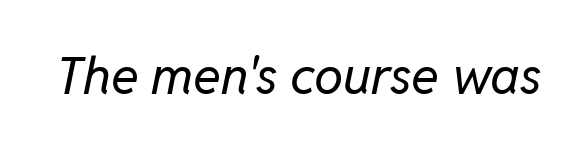
Check the space under the baseline: it is left empty. The letterforms sit shoulder to shoulder at normal distance. The strokes are not fattened; the text isn't bold. The passage shown is typed in a proportional face where columns would drift. Would a proofreader flag this as italicized? Yes.
